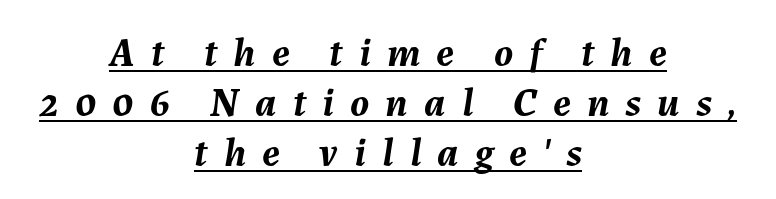
This rendering features underlined lettering. The axis of the letterforms is tilted away from vertical. The setting favours the middle, as headings and verse often do. Character widths vary here, with narrow letters taking less room than wide ones. The glyphs have the mass of a bold cut.
